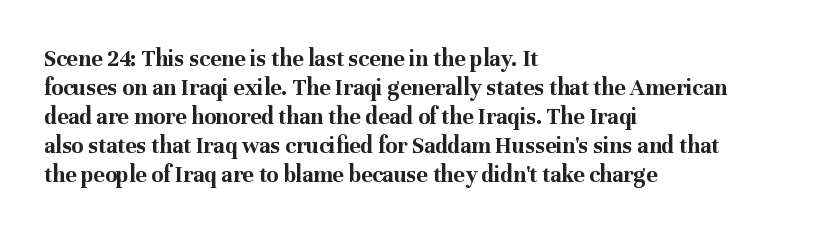
Q: Is the text bold? A: Yes.
Q: Is the text italic (slanted)? A: No, it is upright.
Q: Is the text underlined? A: No.
Q: How is the paragraph aligned? A: Left-aligned.
Q: Is the spacing between letters normal or unusually wide? A: Normal.
